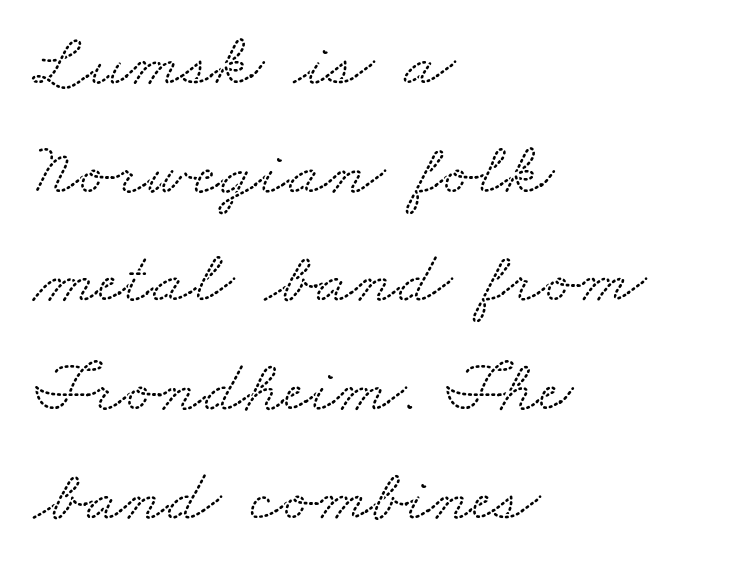
The zone under the glyphs is completely vacant. Type style note: has serifs. Do the characters align in a grid? No, the font is proportional. These lines are set flush left with a ragged right edge. The rendering keeps characters at their native spacing. Regarding leading, the lines here are spaced in the standard way.
